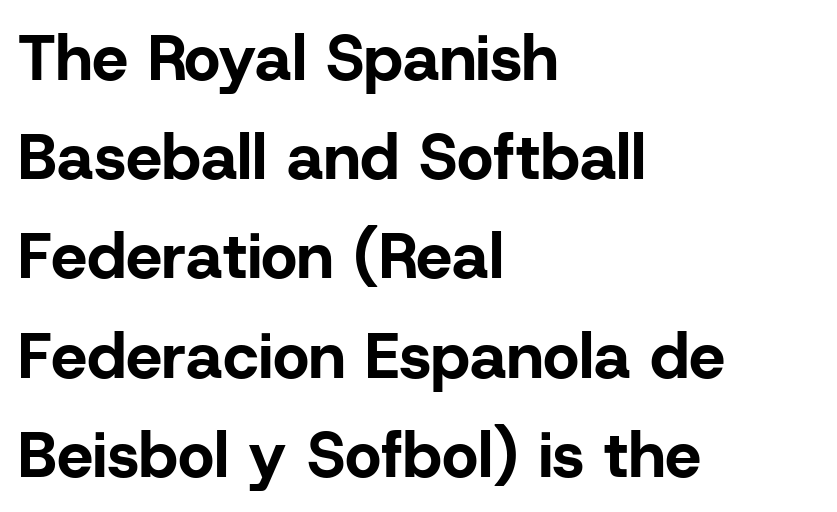
{"serif": "no", "italic": "no", "bold": "yes", "weight": "bold", "width": "normal", "stroke_contrast": "low", "x_height": "medium", "monospaced": "no", "underline": "no", "align": "left", "line_spacing": "normal", "line_spacing_ratio": 1.55, "letter_spacing": "normal", "letter_spacing_em": 0.0, "glyph_px": 64}
